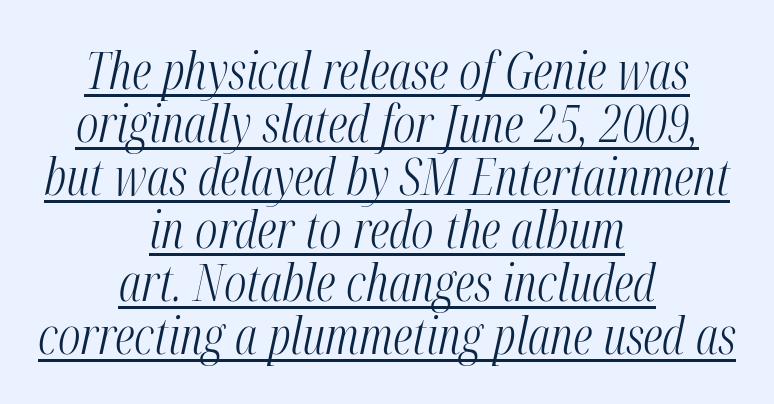
{"italic": "yes", "lean": "right", "slant_degrees": 12, "bold": "no", "weight": "light", "width": "condensed", "stroke_contrast": "medium", "x_height": "medium", "monospaced": "no", "underline": "yes", "align": "center", "line_spacing": "tight", "line_spacing_ratio": 1.04, "letter_spacing": "normal", "letter_spacing_em": 0.0, "glyph_px": 51}
